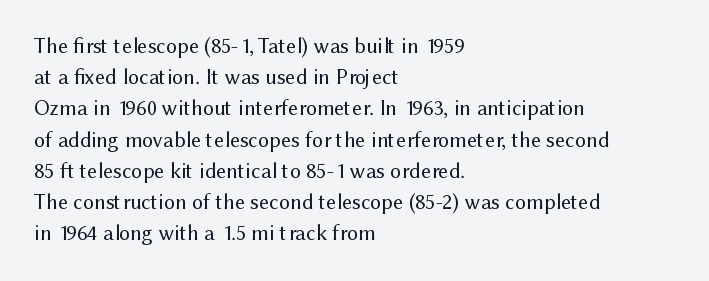
Every row of glyphs begins at an identical x-position on the left. The typesetting does not lean heavy: it is not bold. One glance says typical: line gaps are just what's usual. Underlining? Definitely not there.
